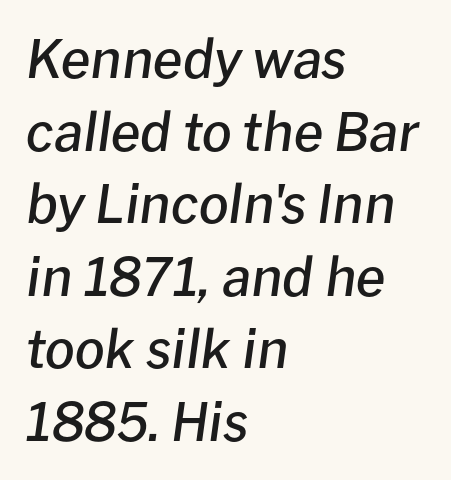
Q: Is the text bold? A: Semi-bold.
Q: Is the text italic (slanted)? A: Yes, it leans right by about 8 degrees.
Q: Is the text underlined? A: No.
Q: How is the paragraph aligned? A: Left-aligned.
Q: Is the spacing between letters normal or unusually wide? A: Normal.
Q: Is the spacing between lines tight, normal or loose? A: Normal.
Q: Width (condensed, normal, or wide)? A: Normal.
Q: Stroke contrast? A: Low.
Q: x-height? A: Medium.
Q: Monospaced? A: No.
